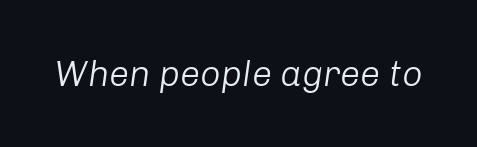
The letters look calm and open, with moderate or lighter stems. Any mark beneath the type? The region is blank. A typesetter would call this zero additional tracking. This is oblique type, the kind used for emphasis or titles.
